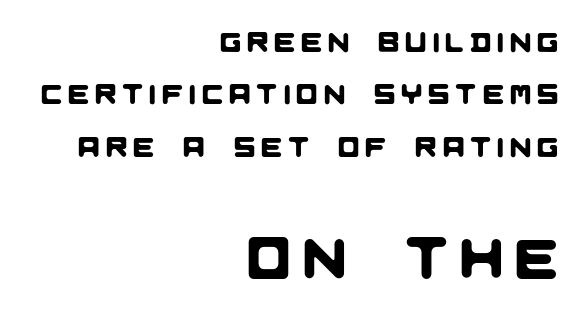
The image shows 57 px sans-serif type; set right-aligned, line spacing 1.87x, unusually wide letter spacing (+0.22 em), not underlined; the second (bottom) block is 2.04x larger; low stroke contrast and a large x-height.
